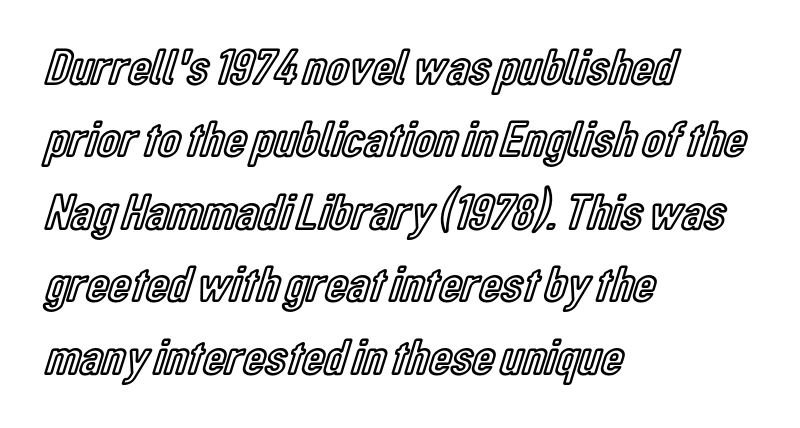
{"width": "condensed", "x_height": "medium", "monospaced": "no", "underline": "no", "align": "left", "line_spacing": "normal", "line_spacing_ratio": 1.42, "letter_spacing": "normal", "letter_spacing_em": 0.0, "glyph_px": 51}
